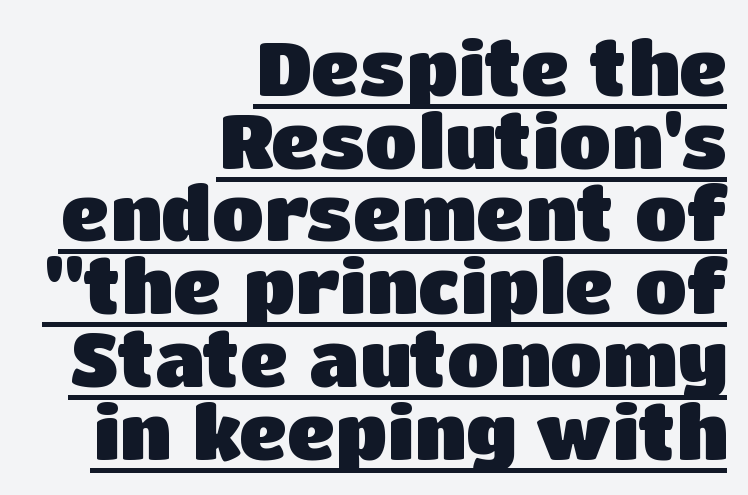
Each glyph is drawn with heavy, bold strokes. This sample has the flowing, uneven cadence of proportional lettering. This rendering employs a face without finishing strokes, i.e., a sans-serif. A typesetter would call this zero additional tracking. Horizontally, the lines are justified to the trailing edge only. Honestly, the underline is the first thing you notice here.
